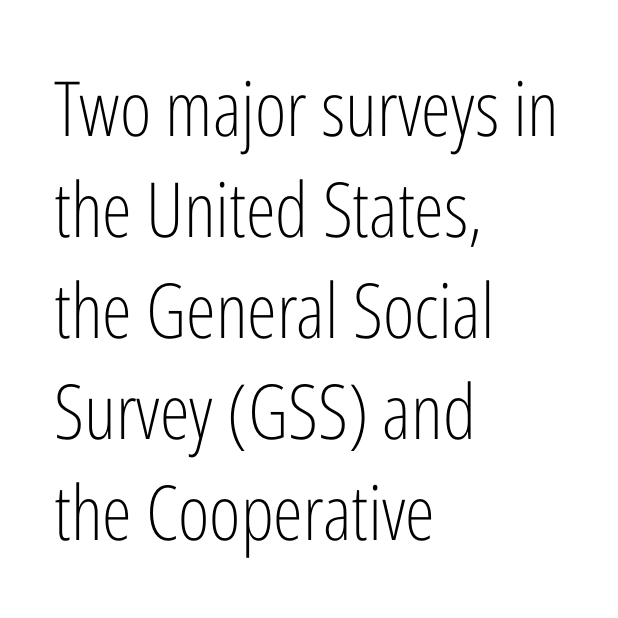
{"serif": "no", "italic": "no", "bold": "no", "weight": "light", "width": "condensed", "stroke_contrast": "low", "x_height": "medium", "monospaced": "no", "underline": "no", "align": "left", "line_spacing": "normal", "line_spacing_ratio": 1.33, "letter_spacing": "normal", "letter_spacing_em": 0.0, "glyph_px": 76}
